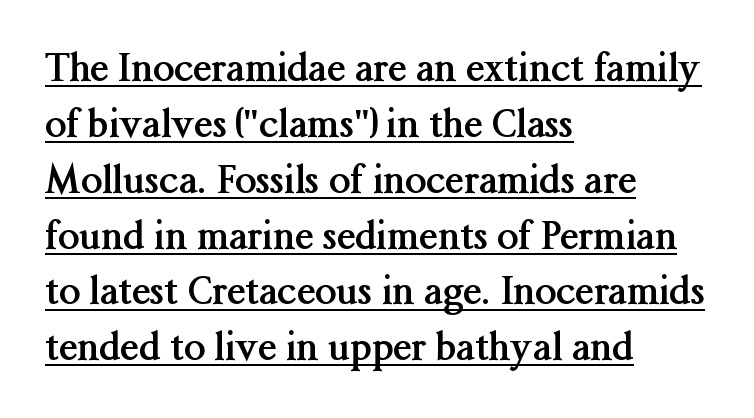
Q: Is the text bold? A: Yes.
Q: Is the text italic (slanted)? A: No, it is upright.
Q: Is the typeface a serif or a sans-serif typeface? A: Serif.
Q: Is the text underlined? A: Yes.
Q: How is the paragraph aligned? A: Left-aligned.
Q: Is the spacing between letters normal or unusually wide? A: Normal.
Q: Is the spacing between lines tight, normal or loose? A: Normal.
Q: Width (condensed, normal, or wide)? A: Normal.
Q: Stroke contrast? A: Medium.
Q: x-height? A: Medium.
Q: Monospaced? A: No.
